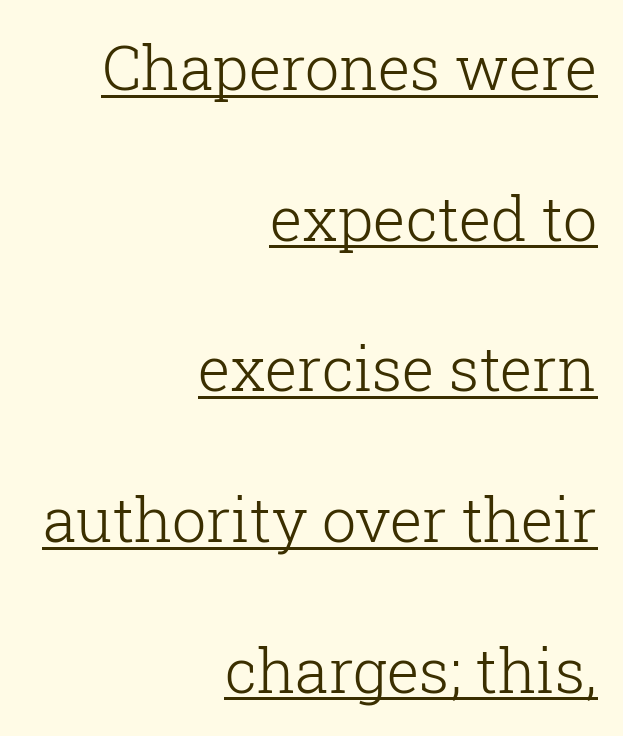
In designer terms, the underline attribute is active on this setting. Line ends are locked; line starts wander. Ink coverage per letter is moderate at most. Notice the wide empty band between every row — that's loose leading.
